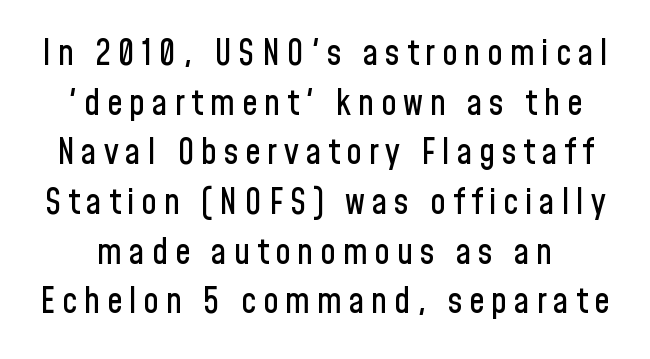
The image shows 35 px condensed sans-serif type, upright; set normal line spacing (1.42x), not underlined; low stroke contrast and a medium x-height.
